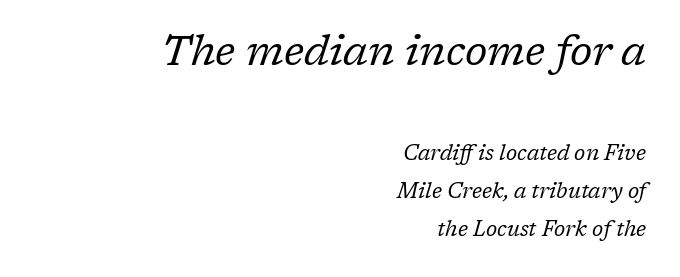
{"serif": "yes", "italic": "yes", "lean": "right", "slant_degrees": 17, "bold": "no", "weight": "regular", "width": "normal", "stroke_contrast": "low", "x_height": "medium", "monospaced": "no", "underline": "no", "align": "right", "line_spacing_ratio": 1.82, "letter_spacing": "normal", "letter_spacing_em": 0.0, "larger_block": "first", "size_ratio": 2.0, "glyph_px": 42}
